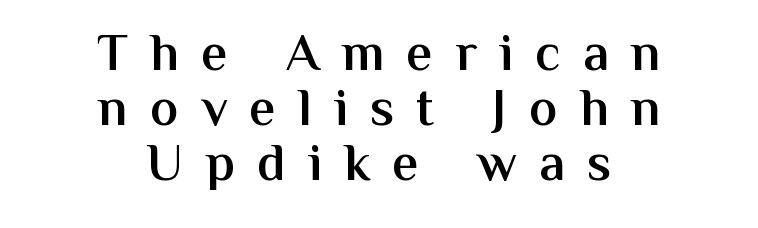
The image shows 53 px semibold sans-serif type, upright; set centered, tight line spacing (1.04x), unusually wide letter spacing (+0.42 em), not underlined; medium stroke contrast and a medium x-height.
